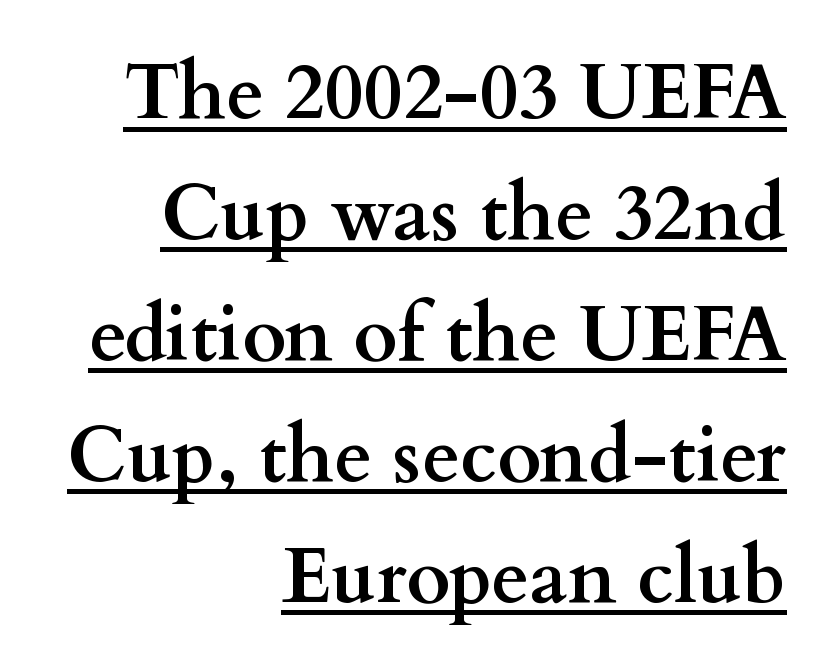
The image shows 77 px semibold, wide serif type, upright; set right-aligned, normal line spacing (1.57x), normal letter spacing, underlined; medium stroke contrast and a small x-height.
